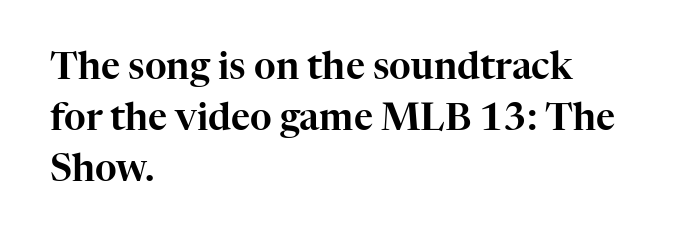
The image shows 37 px serif type, upright; set left-aligned, normal line spacing (1.38x), normal letter spacing, not underlined; high stroke contrast and a medium x-height.
